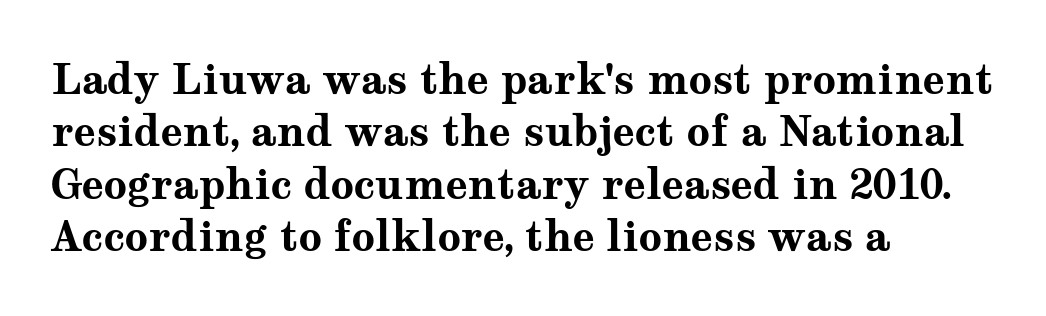
{"serif": "yes", "italic": "no", "bold": "yes", "weight": "bold", "width": "wide", "stroke_contrast": "medium", "x_height": "medium", "monospaced": "no", "underline": "no", "align": "left", "line_spacing": "normal", "line_spacing_ratio": 1.28, "letter_spacing": "normal", "letter_spacing_em": 0.0, "glyph_px": 41}
